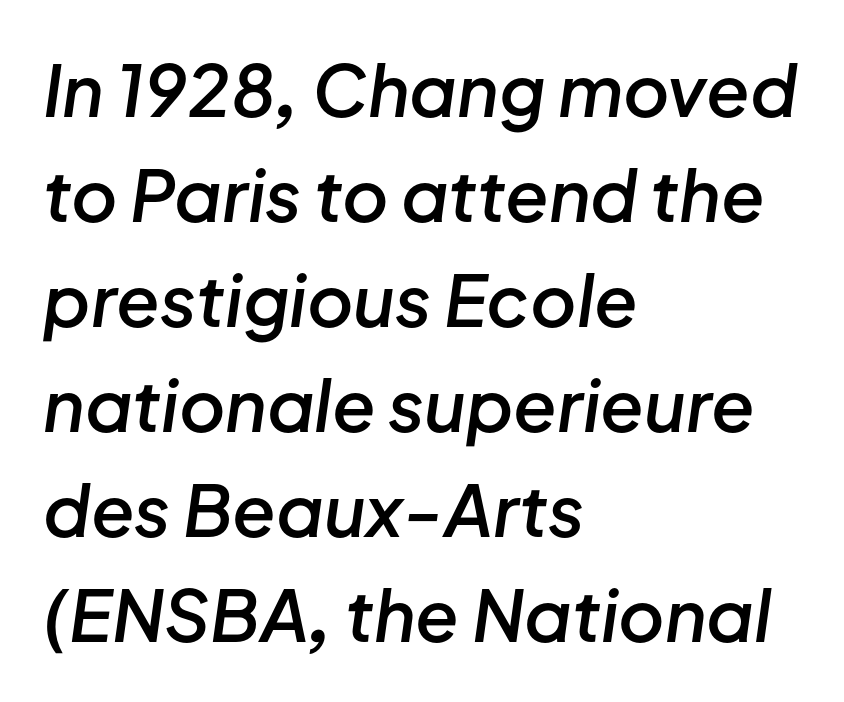
The image shows 71 px semibold type, italic (leaning right); set left-aligned, normal line spacing (1.48x), normal letter spacing, not underlined; low stroke contrast and a medium x-height.
